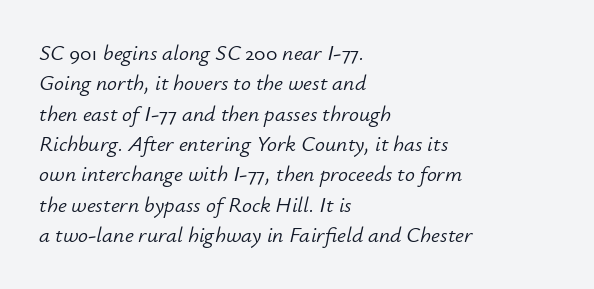
{"italic": "yes", "lean": "right", "slant_degrees": 12, "bold": "no", "underline": "no", "align": "left", "line_spacing": "normal", "line_spacing_ratio": 1.38, "letter_spacing": "normal", "letter_spacing_em": 0.0, "glyph_px": 22}
